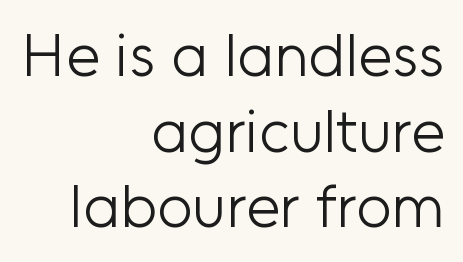
The image shows 61 px light sans-serif type, upright; set right-aligned, line spacing 1.24x, normal letter spacing, not underlined; low stroke contrast and a medium x-height.
